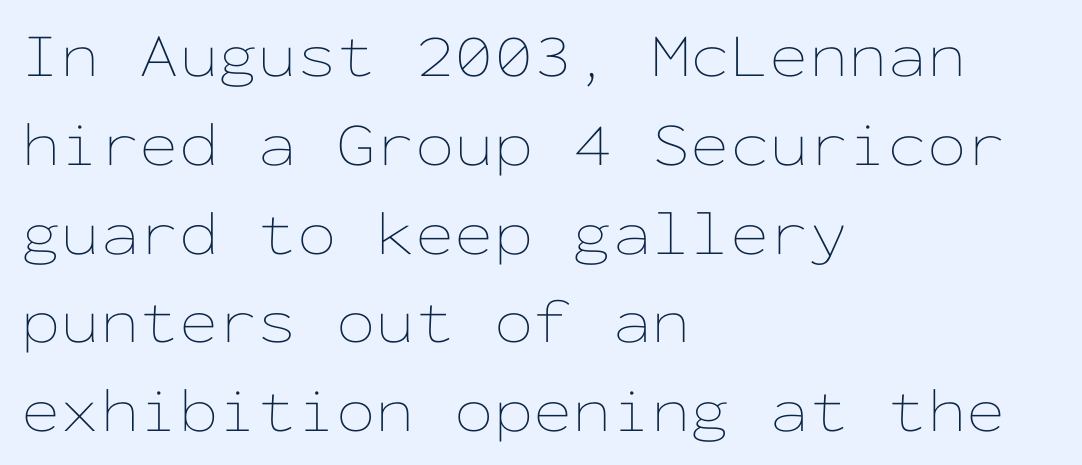
The image shows 63 px thin, wide type, upright, monospaced; set left-aligned, normal line spacing (1.41x), normal letter spacing, not underlined; low stroke contrast and a medium x-height.
